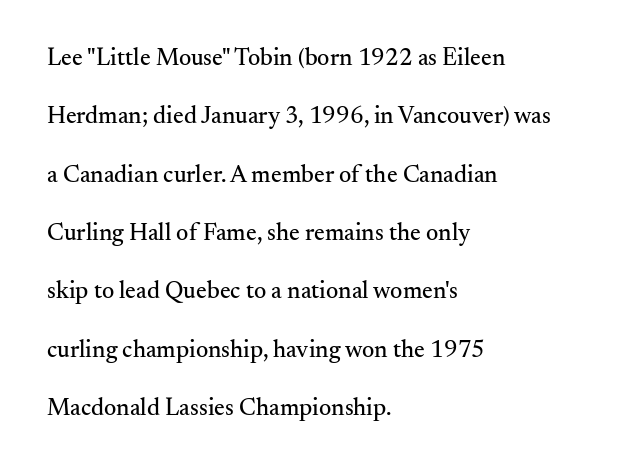
Q: Is the text italic (slanted)? A: No, it is upright.
Q: Is the text underlined? A: No.
Q: How is the paragraph aligned? A: Left-aligned.
Q: Is the spacing between letters normal or unusually wide? A: Normal.
Q: Is the spacing between lines tight, normal or loose? A: Loose.
